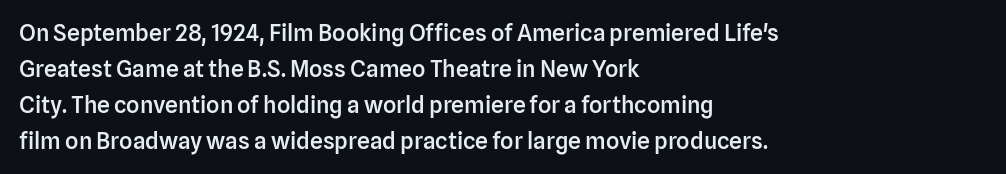
{"italic": "no", "bold": "semi", "underline": "no", "align": "left", "line_spacing": "normal", "line_spacing_ratio": 1.56, "letter_spacing": "normal", "letter_spacing_em": 0.0, "glyph_px": 23}
